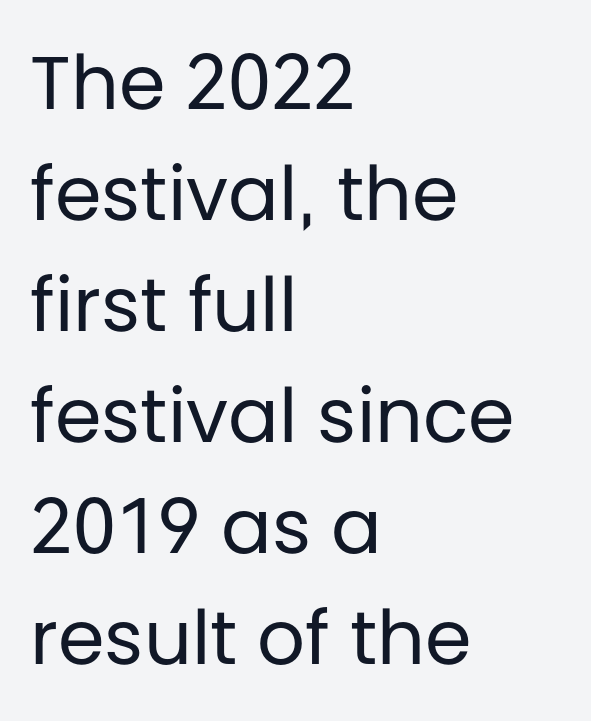
No extra ink here — the face is not bold. Clear beneath every line of the passage. In terms of letterspacing, this is plain default setting. A typesetter would call this proportional, since set widths differ per character.
